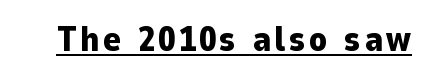
Q: Is the text bold? A: Yes.
Q: Is the text italic (slanted)? A: No, it is upright.
Q: Is the typeface a serif or a sans-serif typeface? A: Sans-serif.
Q: Is the text underlined? A: Yes.
Q: Width (condensed, normal, or wide)? A: Normal.
Q: Stroke contrast? A: Low.
Q: x-height? A: Medium.
Q: Monospaced? A: No.
